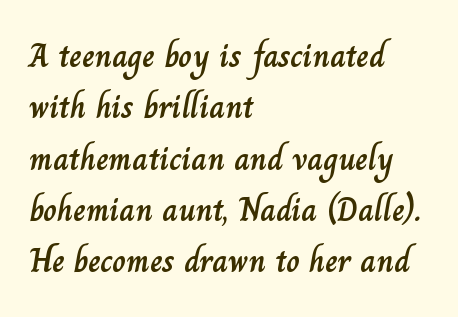
{"width": "normal", "stroke_contrast": "low", "x_height": "small", "monospaced": "no", "underline": "no", "align": "left", "line_spacing": "normal", "line_spacing_ratio": 1.51, "letter_spacing": "normal", "letter_spacing_em": 0.0, "glyph_px": 34}
